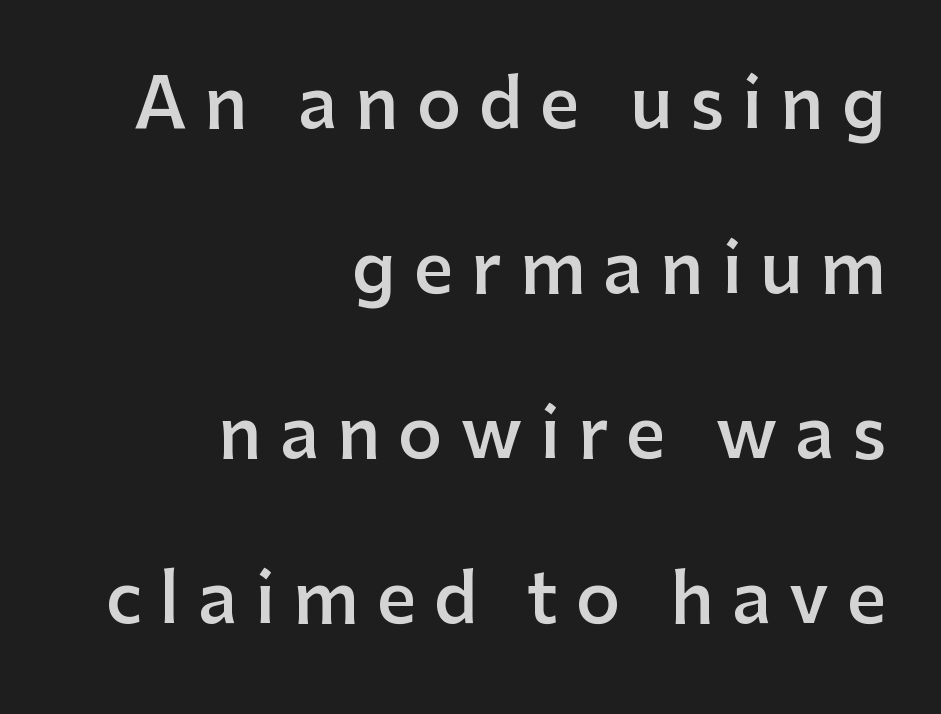
{"serif": "no", "italic": "no", "bold": "semi", "weight": "semibold", "width": "normal", "stroke_contrast": "low", "x_height": "medium", "monospaced": "no", "underline": "no", "align": "right", "line_spacing": "loose", "line_spacing_ratio": 2.39, "letter_spacing": "wide", "letter_spacing_em": 0.26, "glyph_px": 69}
